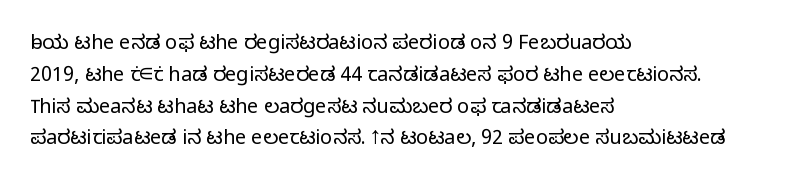
Q: Is the text bold? A: No.
Q: Is the text italic (slanted)? A: No, it is upright.
Q: Is the text underlined? A: No.
Q: How is the paragraph aligned? A: Left-aligned.
Q: Is the spacing between letters normal or unusually wide? A: Normal.
Q: Is the spacing between lines tight, normal or loose? A: Normal.
